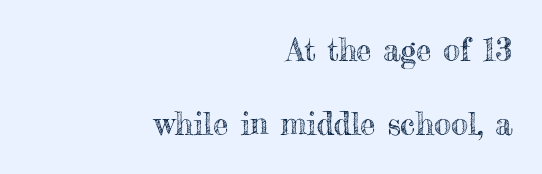
Beneath every word, the page is bare. Think of a printed novel: that variable character pitch is what you see here. Summary of vertical rhythm: relaxed, with wide interline spacing. Characters remain perfectly vertical along every line. The compositor pushed each line to the right boundary. Spacing between characters is what you'd get straight out of the box.
